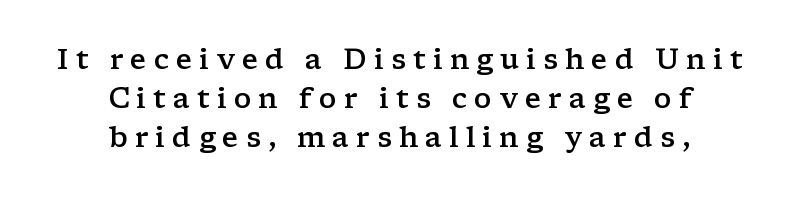
Q: Is the text bold? A: Semi-bold.
Q: Is the text italic (slanted)? A: No, it is upright.
Q: Is the typeface a serif or a sans-serif typeface? A: Serif.
Q: Is the text underlined? A: No.
Q: How is the paragraph aligned? A: Centered.
Q: Is the spacing between letters normal or unusually wide? A: Unusually wide.
Q: Is the spacing between lines tight, normal or loose? A: Normal.
Q: Width (condensed, normal, or wide)? A: Wide.
Q: Stroke contrast? A: Low.
Q: x-height? A: Medium.
Q: Monospaced? A: No.
